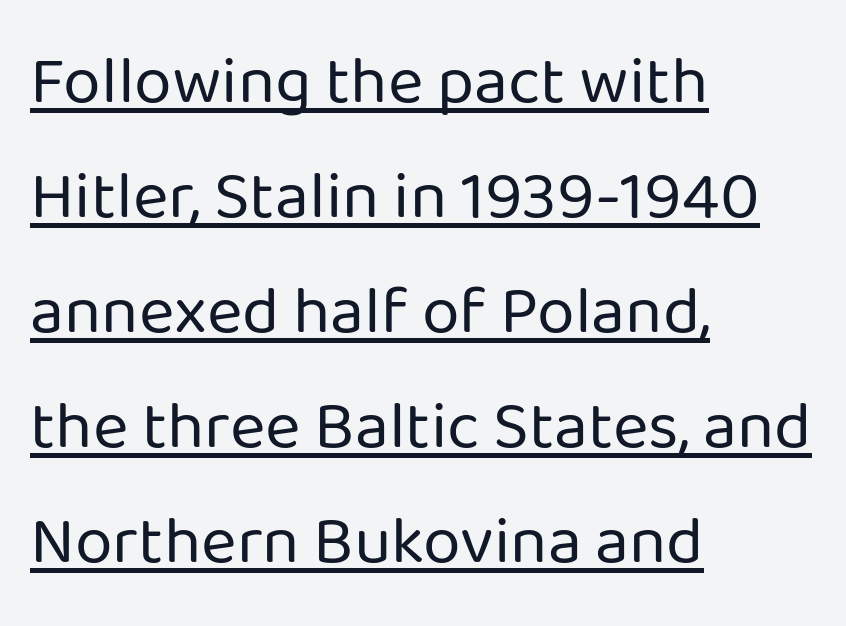
The image shows 68 px regular-weight sans-serif type, upright; set left-aligned, normal line spacing (1.69x), normal letter spacing, underlined; low stroke contrast and a medium x-height.
